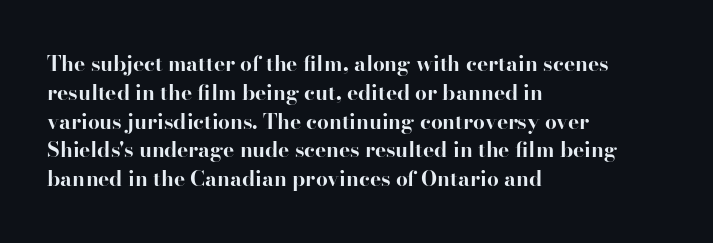
Q: Is the text bold? A: Yes.
Q: Is the text italic (slanted)? A: No, it is upright.
Q: Is the text underlined? A: No.
Q: How is the paragraph aligned? A: Left-aligned.
Q: Is the spacing between letters normal or unusually wide? A: Normal.
Q: Is the spacing between lines tight, normal or loose? A: Normal.
